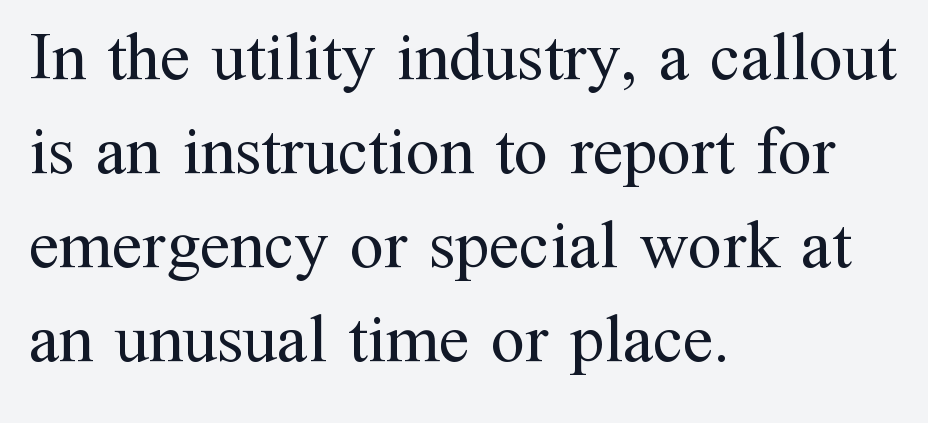
The face used here is proportionally spaced, like ordinary book or web type. Anything drawn beneath the words? Only blank space. It's the straight-up-and-down kind of type. Vertical spacing — default.
